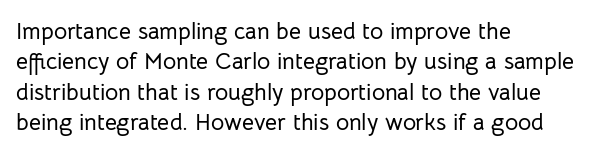
The image shows 23 px text type, upright; set left-aligned, normal line spacing (1.32x), normal letter spacing, not underlined.
